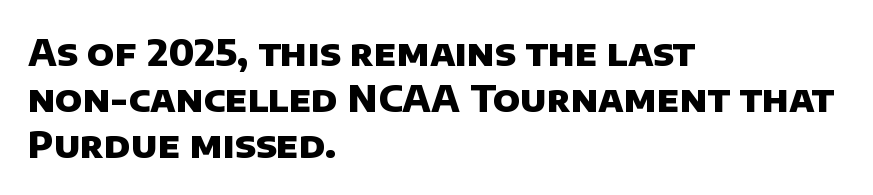
The image shows 36 px heavy sans-serif type; set left-aligned, normal line spacing (1.28x), normal letter spacing, not underlined; low stroke contrast and a large x-height.
